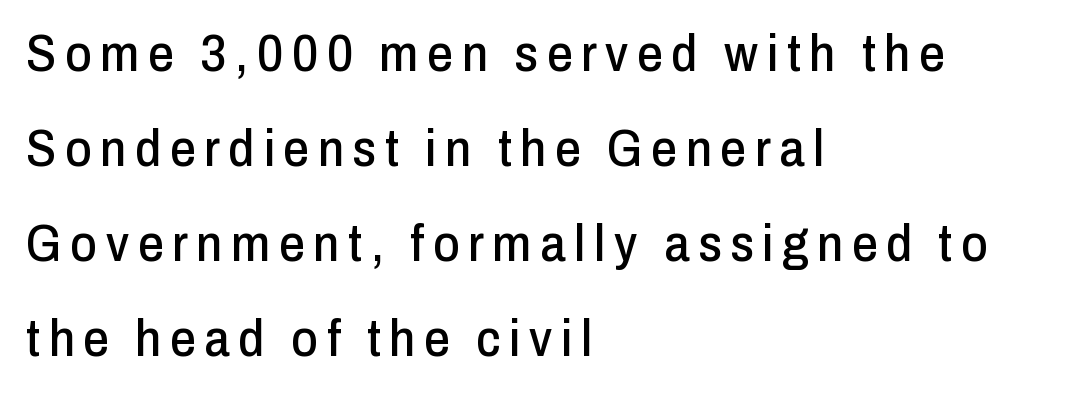
Every stem runs plumb, perpendicular to the baseline. All the whitespace from short lines collects on the right. The letters advance in unequal steps, a hallmark of proportional type. These lines are composed in type without serifs. Any mark beneath the type? The region is blank.
